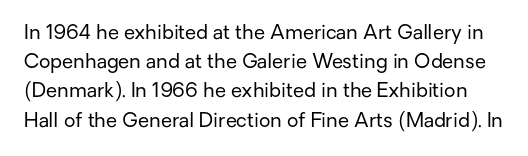
The image shows 20 px text type, upright; set normal line spacing (1.46x), normal letter spacing, not underlined.
